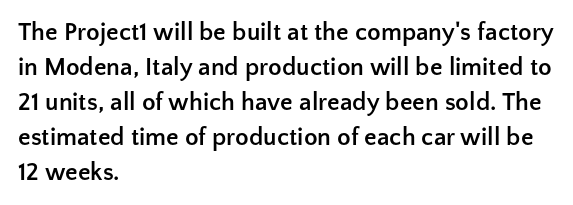
{"italic": "no", "bold": "yes", "underline": "no", "align": "left", "line_spacing": "normal", "line_spacing_ratio": 1.4, "letter_spacing": "normal", "letter_spacing_em": 0.0, "glyph_px": 25}
